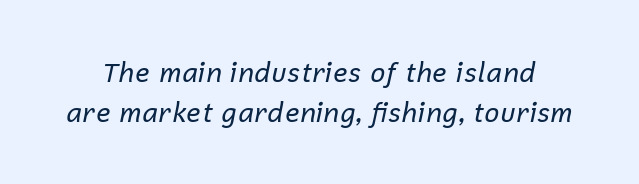
{"italic": "yes", "lean": "right", "slant_degrees": 12, "bold": "no", "underline": "no", "line_spacing": "normal", "line_spacing_ratio": 1.49, "letter_spacing": "normal", "letter_spacing_em": 0.0, "glyph_px": 27}
